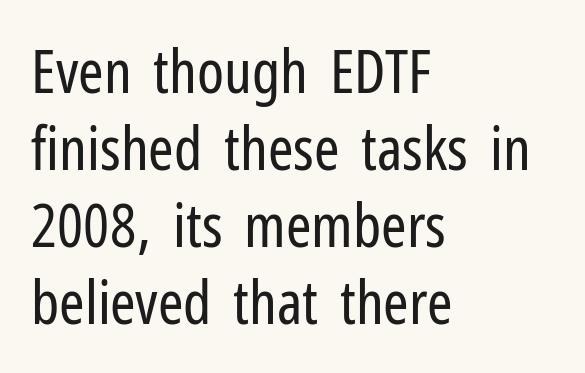
The image shows 61 px regular-weight, condensed sans-serif type, upright; set left-aligned, normal line spacing (1.26x), normal letter spacing, not underlined; low stroke contrast and a medium x-height.
